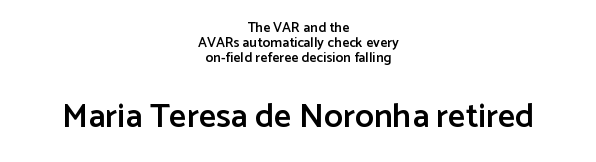
The image shows 34 px semibold sans-serif type, upright; set centered, tight line spacing (1.08x), normal letter spacing, not underlined; the second (bottom) block is 2.43x larger; low stroke contrast and a medium x-height.
